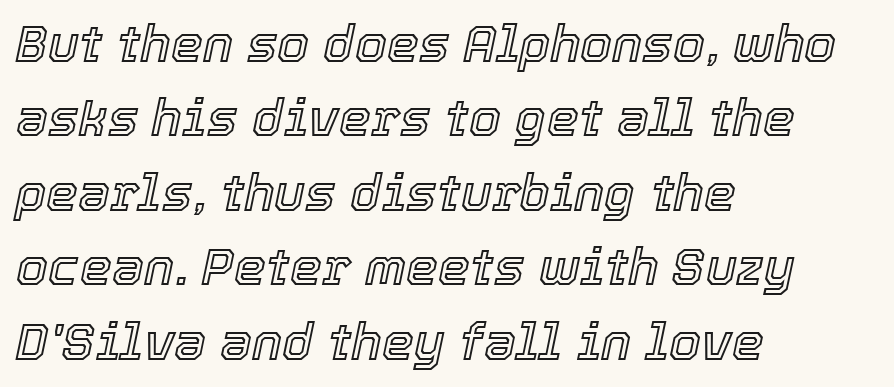
If you drew a ruler down the left edge, every line would touch it. Check under the words: just untouched page. This sample keeps an unexceptional amount of space between lines. Observe the lean: these are italic letterforms.
